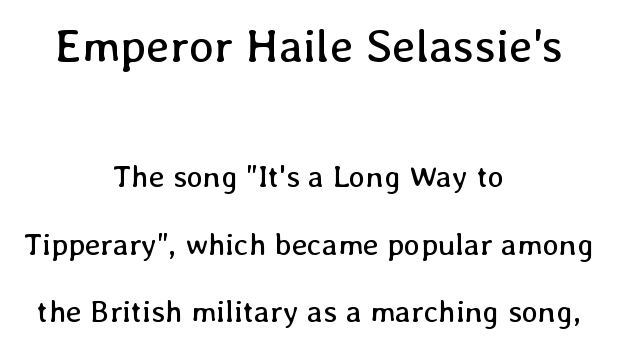
{"italic": "no", "bold": "no", "weight": "regular", "width": "normal", "stroke_contrast": "low", "x_height": "medium", "monospaced": "no", "underline": "no", "align": "center", "line_spacing": "loose", "line_spacing_ratio": 2.18, "letter_spacing": "normal", "letter_spacing_em": 0.0, "larger_block": "first", "size_ratio": 1.52, "glyph_px": 47}
